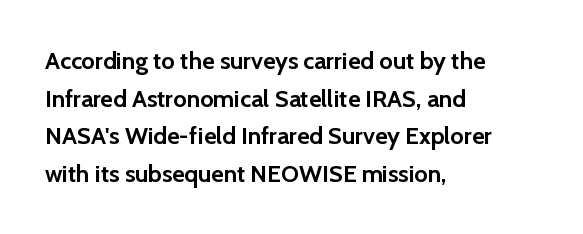
The image shows 24 px bold type, upright; set left-aligned, normal line spacing (1.57x), normal letter spacing, not underlined.
